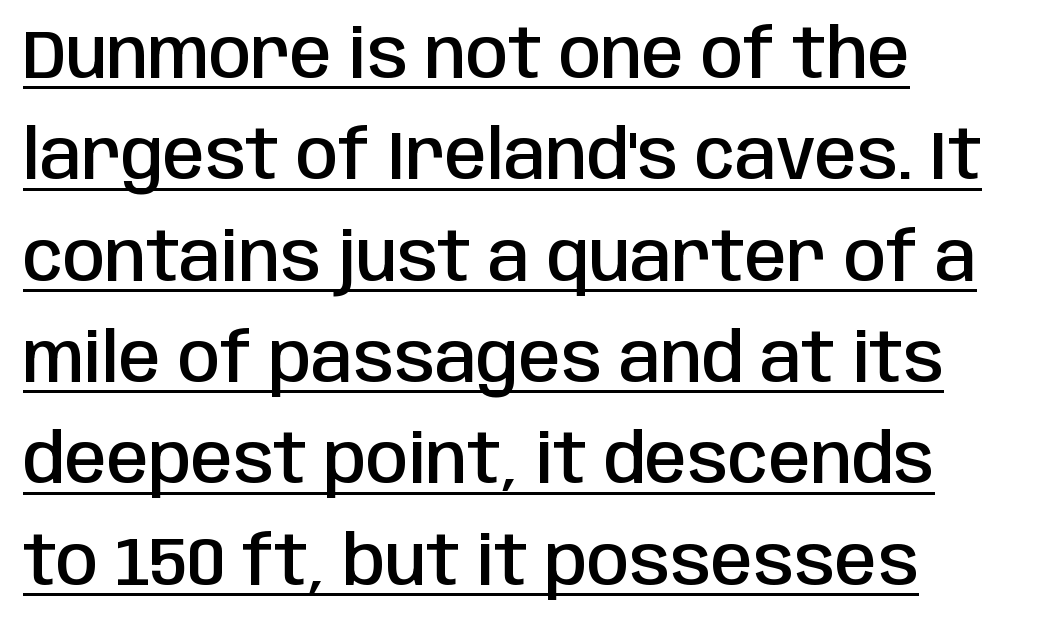
Q: Is the text bold? A: Semi-bold.
Q: Is the text italic (slanted)? A: No, it is upright.
Q: Is the typeface a serif or a sans-serif typeface? A: Sans-serif.
Q: Is the text underlined? A: Yes.
Q: How is the paragraph aligned? A: Left-aligned.
Q: Is the spacing between letters normal or unusually wide? A: Normal.
Q: Is the spacing between lines tight, normal or loose? A: Normal.
Q: Width (condensed, normal, or wide)? A: Condensed.
Q: Stroke contrast? A: Low.
Q: x-height? A: Large.
Q: Monospaced? A: No.
